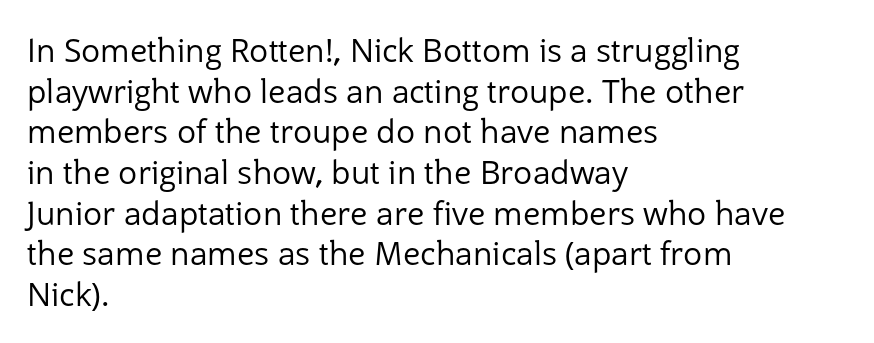
{"serif": "no", "italic": "no", "bold": "no", "weight": "regular", "width": "normal", "stroke_contrast": "low", "x_height": "medium", "monospaced": "no", "underline": "no", "align": "left", "line_spacing": "normal", "line_spacing_ratio": 1.27, "letter_spacing": "normal", "letter_spacing_em": 0.0, "glyph_px": 32}
